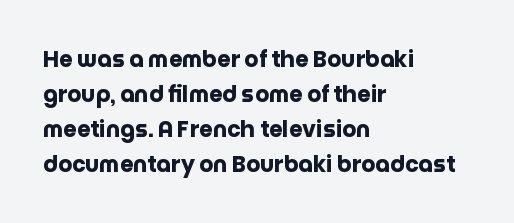
The image shows 22 px bold type, upright; set left-aligned, normal line spacing (1.59x), normal letter spacing, not underlined.
